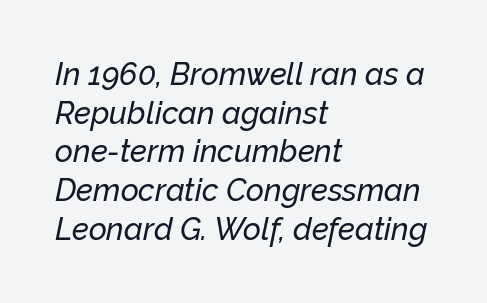
The image shows 31 px text type, italic (leaning right); set left-aligned, normal line spacing (1.25x), normal letter spacing, not underlined; low stroke contrast and a medium x-height.
